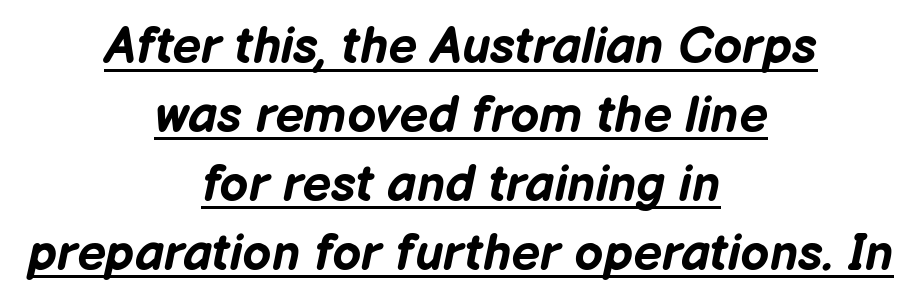
{"italic": "yes", "lean": "right", "slant_degrees": 12, "bold": "yes", "weight": "bold", "width": "normal", "stroke_contrast": "low", "x_height": "medium", "monospaced": "no", "underline": "yes", "align": "center", "line_spacing": "normal", "line_spacing_ratio": 1.35, "letter_spacing": "normal", "letter_spacing_em": 0.0, "glyph_px": 51}
